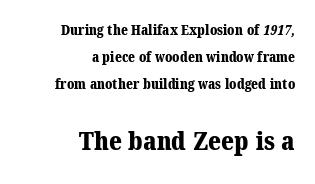
The image shows 26 px bold type; set right-aligned, loose line spacing (1.94x), normal letter spacing, not underlined; the second (bottom) block is 1.86x larger.
